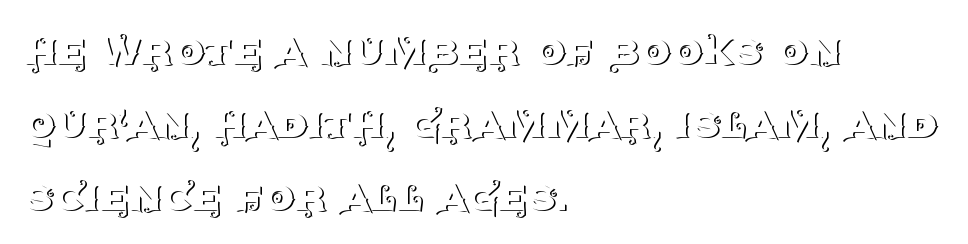
The image shows 50 px thin serif type, upright; set left-aligned, normal line spacing (1.46x), normal letter spacing, not underlined; medium stroke contrast and a large x-height.
